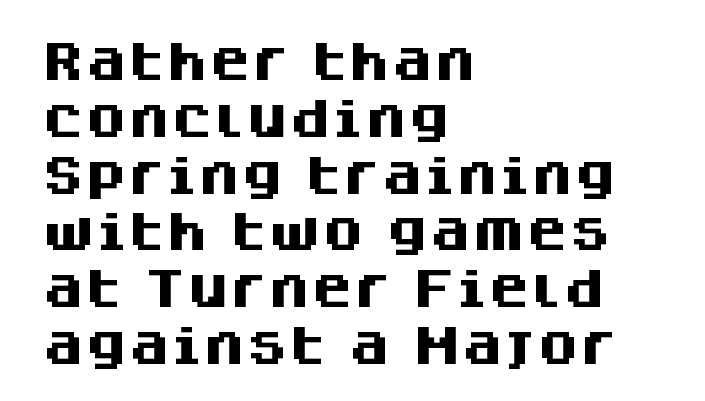
{"serif": "no", "italic": "no", "bold": "yes", "weight": "heavy", "width": "normal", "stroke_contrast": "medium", "x_height": "large", "monospaced": "no", "underline": "no", "align": "left", "line_spacing": "normal", "line_spacing_ratio": 1.32, "letter_spacing": "normal", "letter_spacing_em": 0.0, "glyph_px": 43}
